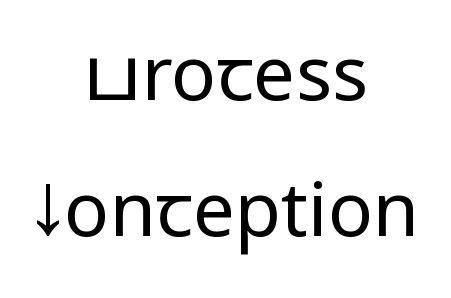
{"serif": "no", "italic": "no", "bold": "no", "weight": "regular", "width": "condensed", "stroke_contrast": "low", "underline": "no", "align": "center", "line_spacing_ratio": 1.81, "letter_spacing": "normal", "letter_spacing_em": 0.0, "glyph_px": 75}
